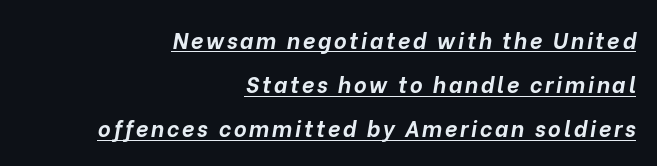
{"italic": "yes", "lean": "right", "slant_degrees": 10, "bold": "yes", "underline": "yes", "align": "right", "line_spacing": "loose", "line_spacing_ratio": 2.01, "glyph_px": 22}
